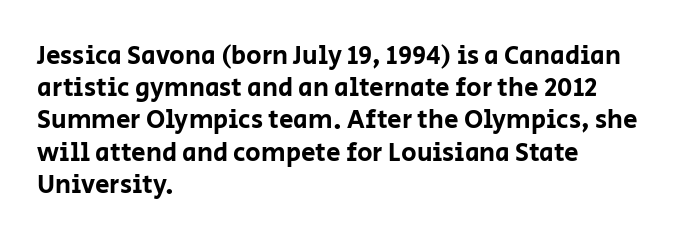
Q: Is the text italic (slanted)? A: No, it is upright.
Q: Is the text underlined? A: No.
Q: How is the paragraph aligned? A: Left-aligned.
Q: Is the spacing between letters normal or unusually wide? A: Normal.
